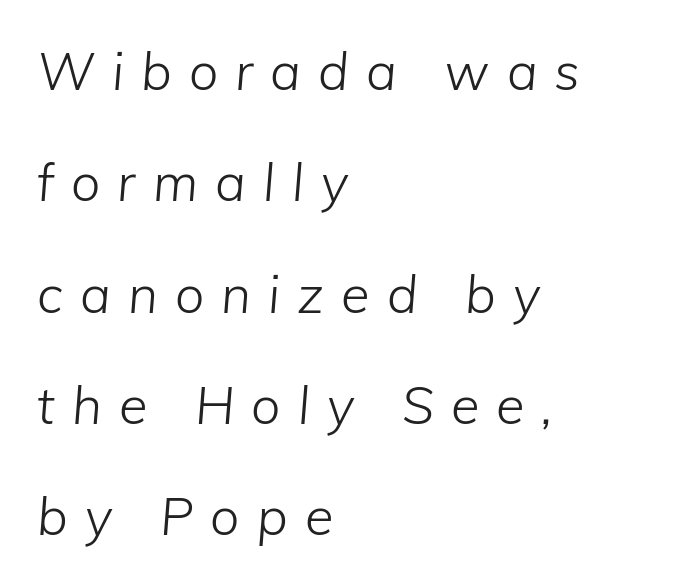
Q: Is the text bold? A: No.
Q: Is the text italic (slanted)? A: Yes, it leans right by about 5 degrees.
Q: Is the text underlined? A: No.
Q: How is the paragraph aligned? A: Left-aligned.
Q: Is the spacing between letters normal or unusually wide? A: Unusually wide.
Q: Is the spacing between lines tight, normal or loose? A: Loose.
Q: Width (condensed, normal, or wide)? A: Normal.
Q: Stroke contrast? A: Low.
Q: x-height? A: Medium.
Q: Monospaced? A: No.
